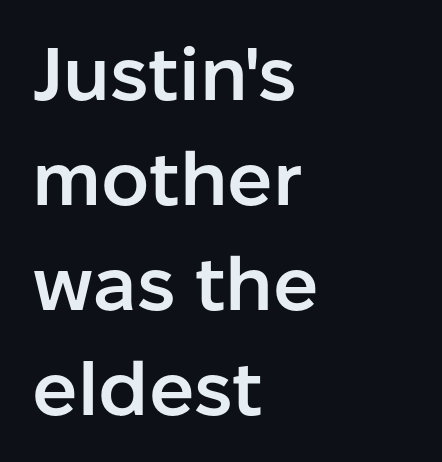
This rendering uses left alignment, leaving the right contour irregular. Note: no serifs on the glyphs. Slightly chunky letters — semibold, I'd say, not full bold. Is there any slant? The stems are plumb. The leading is moderate, giving the passage an even texture.
